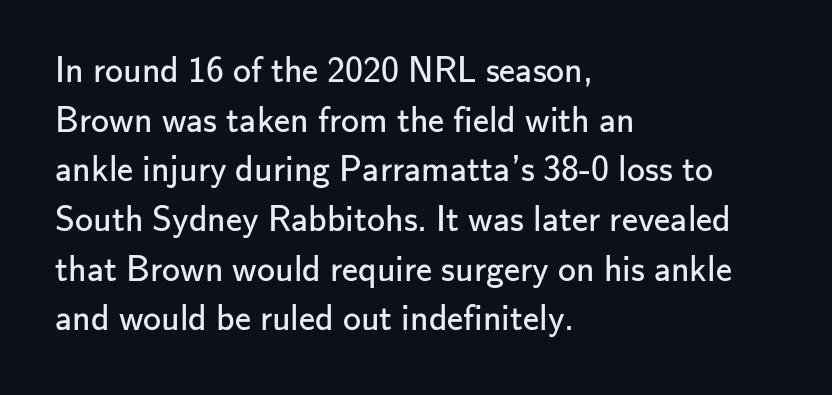
{"serif": "no", "italic": "no", "bold": "no", "weight": "regular", "width": "normal", "stroke_contrast": "low", "x_height": "small", "monospaced": "no", "underline": "no", "align": "left", "line_spacing": "normal", "line_spacing_ratio": 1.38, "letter_spacing": "normal", "letter_spacing_em": 0.0, "glyph_px": 36}
